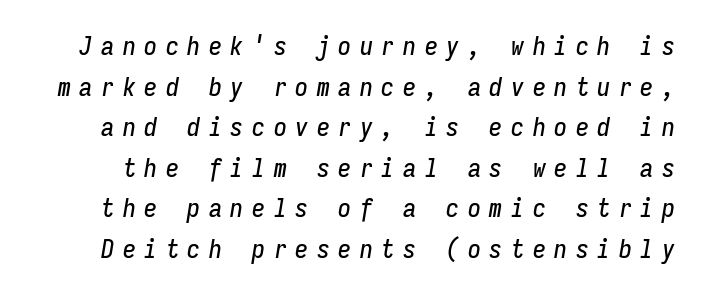
Q: Is the text italic (slanted)? A: Yes, it leans right by about 9 degrees.
Q: Is the text underlined? A: No.
Q: Is the spacing between letters normal or unusually wide? A: Unusually wide.
Q: Is the spacing between lines tight, normal or loose? A: Normal.
